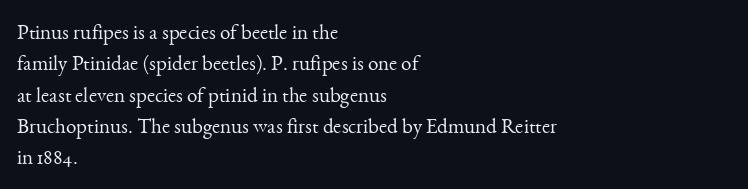
Ordinary non-slanted type is in use. Honestly, the row spacing looks completely unremarkable. These lines keep a tight, regular rhythm from letter to letter. These lines stack with their left ends in a neat column.
